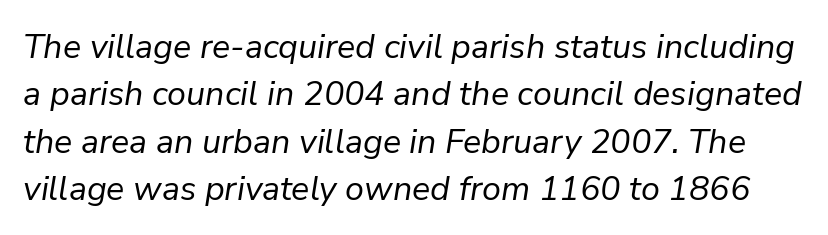
The area under the type is left untouched. Does extra space separate the letters? No, they use regular spacing. Notice how the stems are inclined rather than vertical — that's the hallmark of italics. What's the leading like? Ordinary, nothing unusual. Proportional: the letters do not fall into vertical columns. Compared with a typical body face, this is equally light or lighter still.
